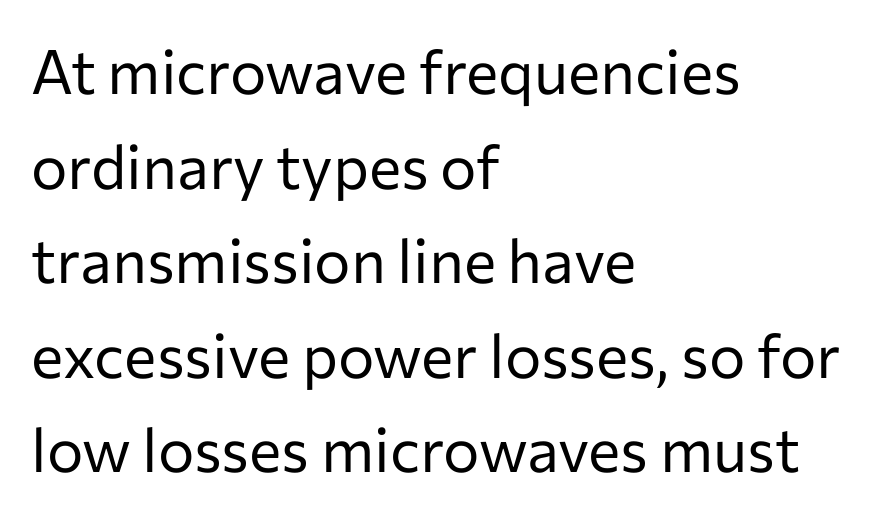
The image shows 61 px regular-weight sans-serif type, upright; set left-aligned, normal line spacing (1.55x), normal letter spacing, not underlined; low stroke contrast and a medium x-height.
